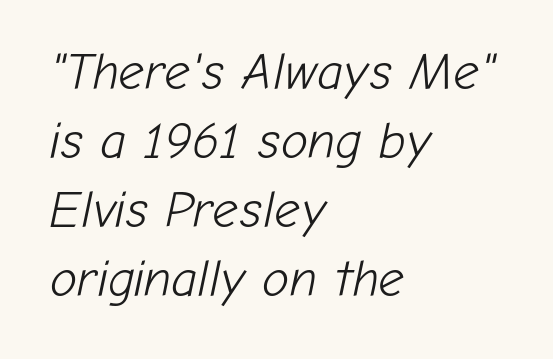
{"italic": "yes", "lean": "right", "slant_degrees": 12, "bold": "no", "weight": "light", "width": "normal", "stroke_contrast": "low", "x_height": "medium", "monospaced": "no", "underline": "no", "align": "left", "line_spacing": "normal", "line_spacing_ratio": 1.35, "letter_spacing": "normal", "letter_spacing_em": 0.0, "glyph_px": 51}
